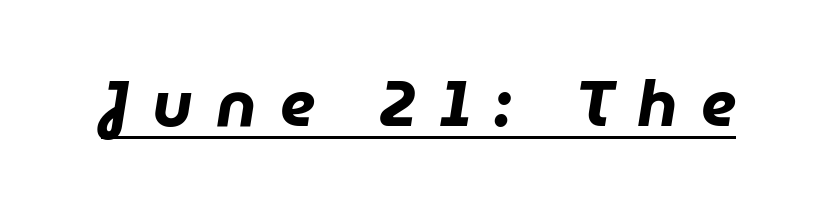
Compared with undecorated copy, this sample adds a rule below the words. Loose tracking; the words dissolve into strings of separated letters. Notice how the stems are inclined rather than vertical — that's the hallmark of italics. A dark, heavy texture on the line: the type is bold. Think of a printed novel: that variable character pitch is what you see here.
